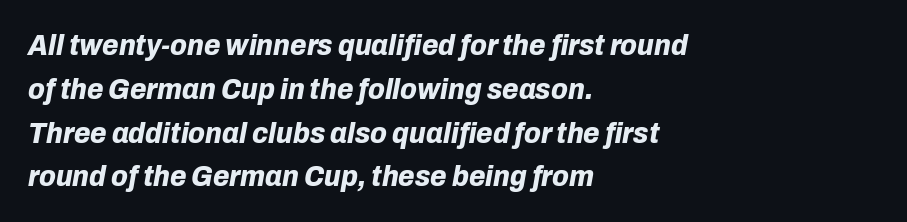
The image shows 30 px bold type, italic (leaning right); set left-aligned, normal line spacing (1.46x), normal letter spacing, not underlined; low stroke contrast and a medium x-height.
